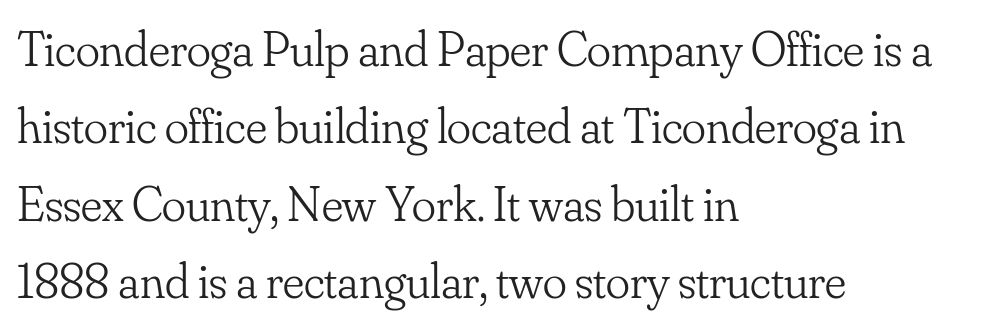
Tall strokes in this sample are plumb rather than angled. The face used here is seriffed, in the tradition of book romans. Observe the ordinary spacing: letters are neighbours, not strangers. Visually the block forms a straight wall on the left and a jagged coastline on the right.
